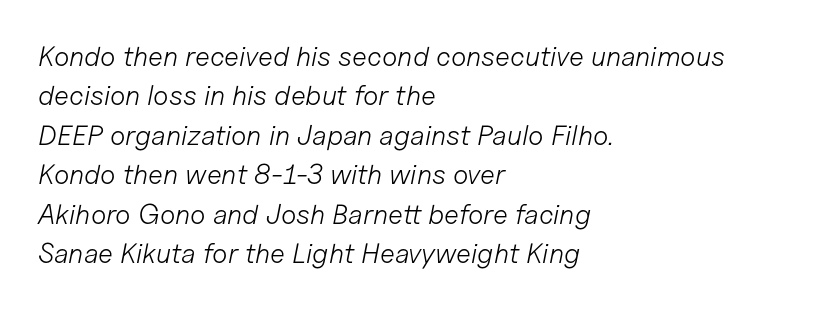
Q: Is the text bold? A: No.
Q: Is the text italic (slanted)? A: Yes, it leans right by about 11 degrees.
Q: Is the text underlined? A: No.
Q: How is the paragraph aligned? A: Left-aligned.
Q: Is the spacing between letters normal or unusually wide? A: Normal.
Q: Is the spacing between lines tight, normal or loose? A: Normal.
Q: Width (condensed, normal, or wide)? A: Normal.
Q: Stroke contrast? A: Low.
Q: x-height? A: Medium.
Q: Monospaced? A: No.
